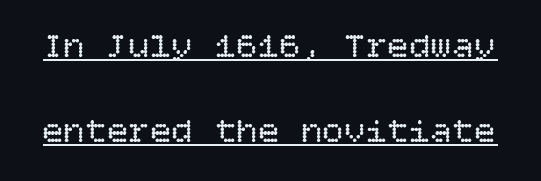
{"italic": "no", "bold": "no", "weight": "regular", "width": "normal", "stroke_contrast": "low", "x_height": "large", "underline": "yes", "line_spacing": "loose", "line_spacing_ratio": 2.36, "letter_spacing": "normal", "letter_spacing_em": 0.0, "glyph_px": 36}
